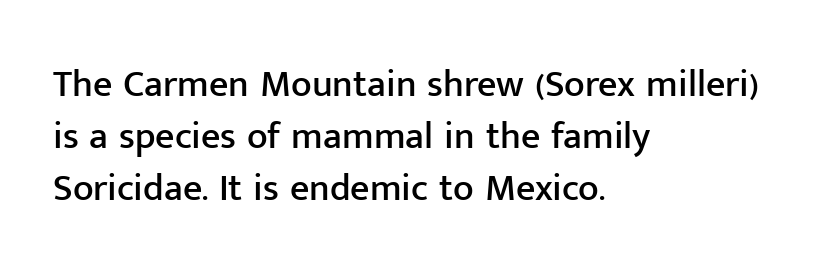
{"serif": "no", "italic": "no", "width": "normal", "stroke_contrast": "low", "x_height": "medium", "monospaced": "no", "underline": "no", "align": "left", "line_spacing": "normal", "line_spacing_ratio": 1.37, "letter_spacing": "normal", "letter_spacing_em": 0.0, "glyph_px": 38}
